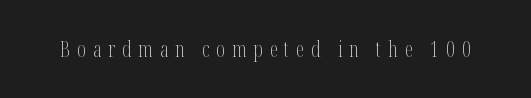
Q: Is the text bold? A: No.
Q: Is the text italic (slanted)? A: No, it is upright.
Q: Is the text underlined? A: No.
Q: Is the spacing between letters normal or unusually wide? A: Unusually wide.
